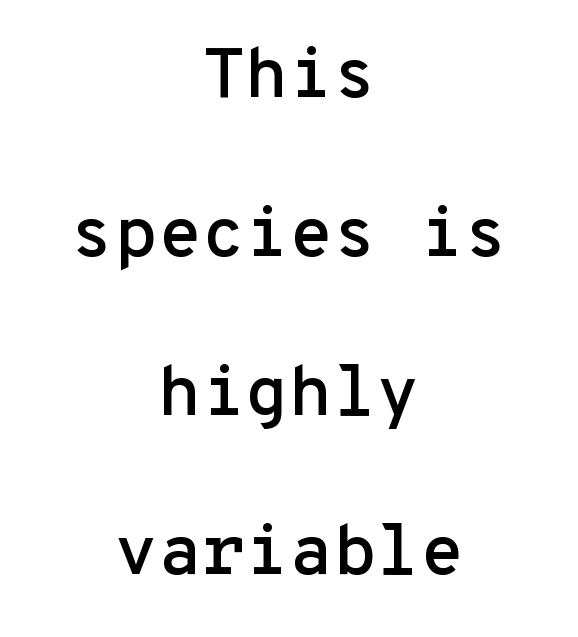
Spacing verdict: monospaced, one width for all characters. Posture: straight, roman, zero tilt. Words float on clear page, feet unadorned. These lines are centered, leaving both edges ragged. Reading down the column, the eye jumps a long way to each next line. In terms of letterform style, serifs are entirely absent.
